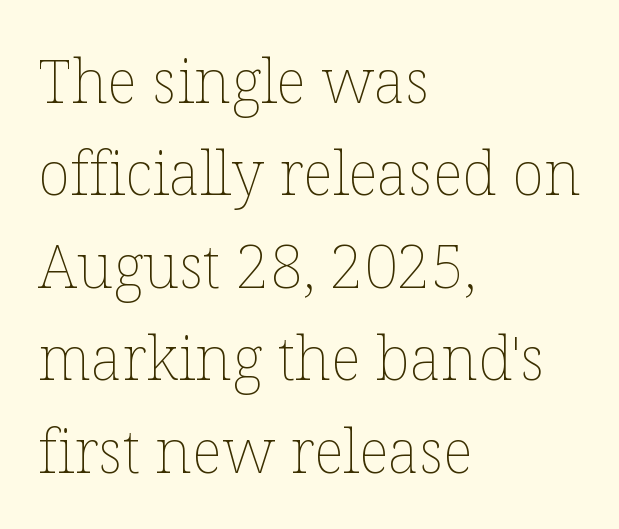
Q: Is the text bold? A: No.
Q: Is the text italic (slanted)? A: No, it is upright.
Q: Is the text underlined? A: No.
Q: How is the paragraph aligned? A: Left-aligned.
Q: Is the spacing between letters normal or unusually wide? A: Normal.
Q: Is the spacing between lines tight, normal or loose? A: Normal.
Q: Width (condensed, normal, or wide)? A: Normal.
Q: Stroke contrast? A: Low.
Q: x-height? A: Medium.
Q: Monospaced? A: No.
